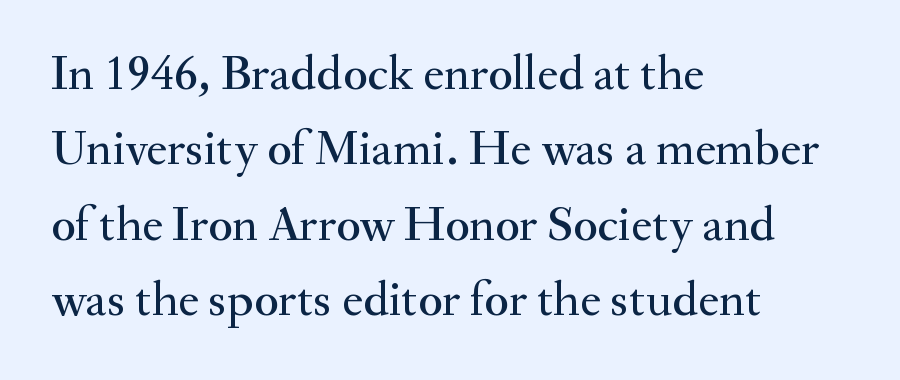
Q: Is the text italic (slanted)? A: No, it is upright.
Q: Is the typeface a serif or a sans-serif typeface? A: Serif.
Q: Is the text underlined? A: No.
Q: How is the paragraph aligned? A: Left-aligned.
Q: Is the spacing between letters normal or unusually wide? A: Normal.
Q: Is the spacing between lines tight, normal or loose? A: Normal.
Q: Width (condensed, normal, or wide)? A: Normal.
Q: Stroke contrast? A: Medium.
Q: x-height? A: Small.
Q: Monospaced? A: No.
